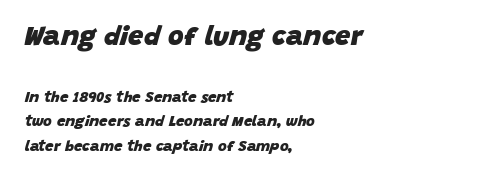
Each word holds together tightly as a unit, with standard inter-letter gaps. The paragraph has a hard left edge and a soft right edge. These lines were composed using italics. Descender tails drop into unmarked territory. The characters look thick and weighty, a clear bold. The composition opens big and finishes small.
